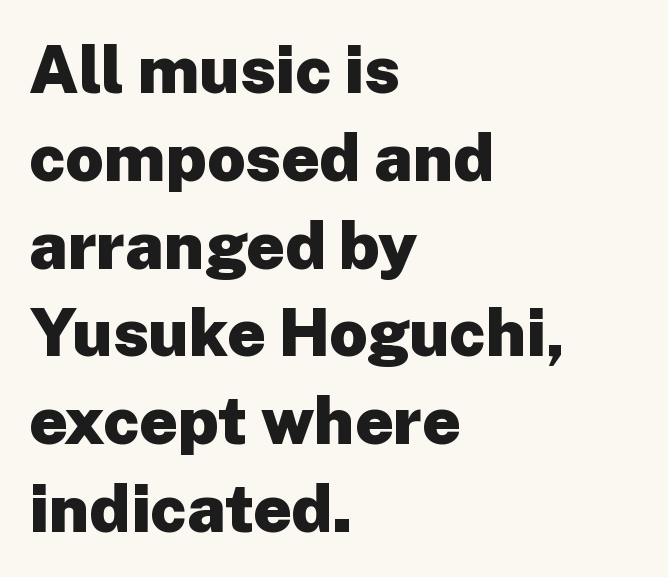
{"serif": "no", "italic": "no", "bold": "yes", "weight": "heavy", "width": "normal", "stroke_contrast": "low", "x_height": "medium", "monospaced": "no", "underline": "no", "align": "left", "line_spacing": "normal", "line_spacing_ratio": 1.31, "letter_spacing": "normal", "letter_spacing_em": 0.0, "glyph_px": 67}
